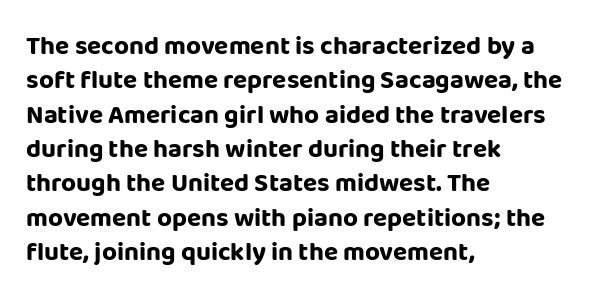
Words appear dense and cohesive because spacing is normal. Typeset ragged right — the left edge is the straight one. This sample keeps an unexceptional amount of space between lines. A clean baseline with only descenders dipping below it. Notice how thick the strokes are: this is what a full bold looks like. This is the regular roman posture of the typeface.
